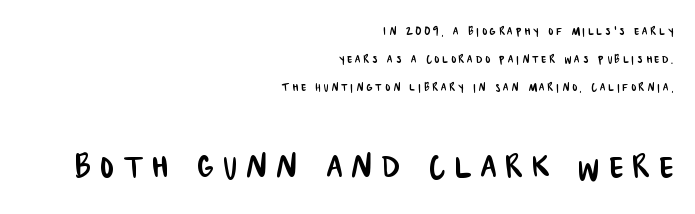
The image shows 42 px condensed sans-serif type; set right-aligned, loose line spacing (2.01x), unusually wide letter spacing (+0.22 em), not underlined; the second (bottom) block is 3.0x larger; low stroke contrast and a large x-height.
